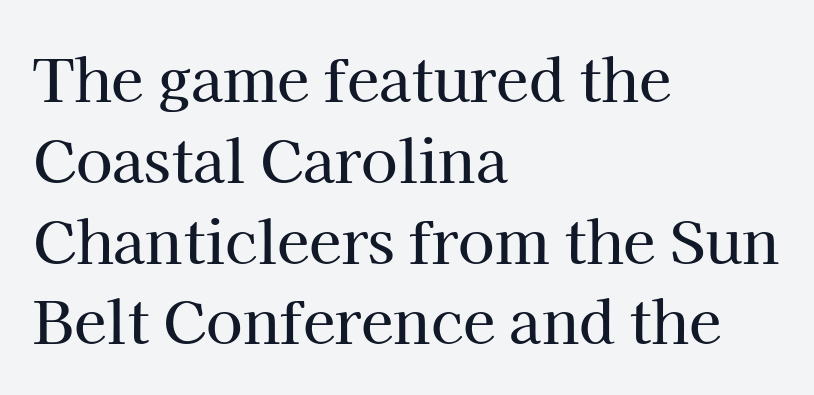
Does the type have serifs? Yes, each stem ends in a small foot. Which margin do the lines hug? The left one — the right edge is uneven. If you drew a line through each stem, it would be perfectly vertical. Caption: standard tracking, unaltered.
